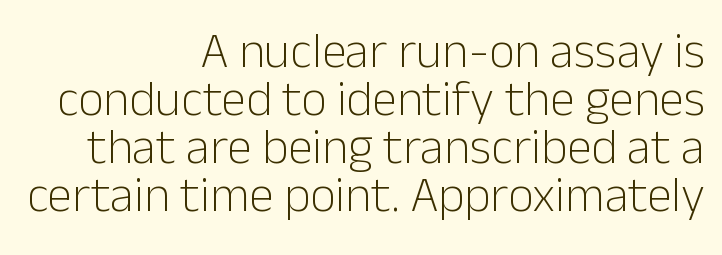
Q: Is the text bold? A: No.
Q: Is the text italic (slanted)? A: No, it is upright.
Q: Is the typeface a serif or a sans-serif typeface? A: Sans-serif.
Q: Is the text underlined? A: No.
Q: How is the paragraph aligned? A: Right-aligned.
Q: Is the spacing between letters normal or unusually wide? A: Normal.
Q: Is the spacing between lines tight, normal or loose? A: Tight.
Q: Width (condensed, normal, or wide)? A: Normal.
Q: Stroke contrast? A: Low.
Q: x-height? A: Medium.
Q: Monospaced? A: No.
